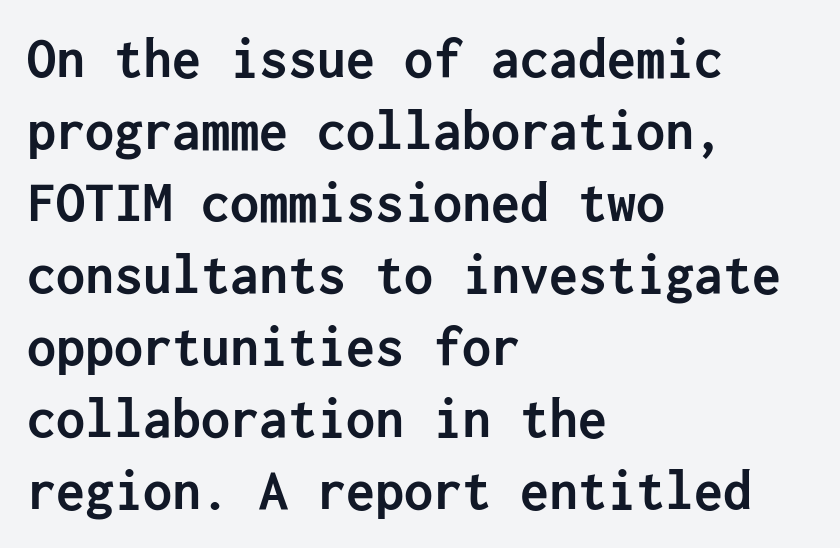
The image shows 58 px semibold sans-serif type, upright; set left-aligned, line spacing 1.24x, normal letter spacing, not underlined; low stroke contrast and a medium x-height.
